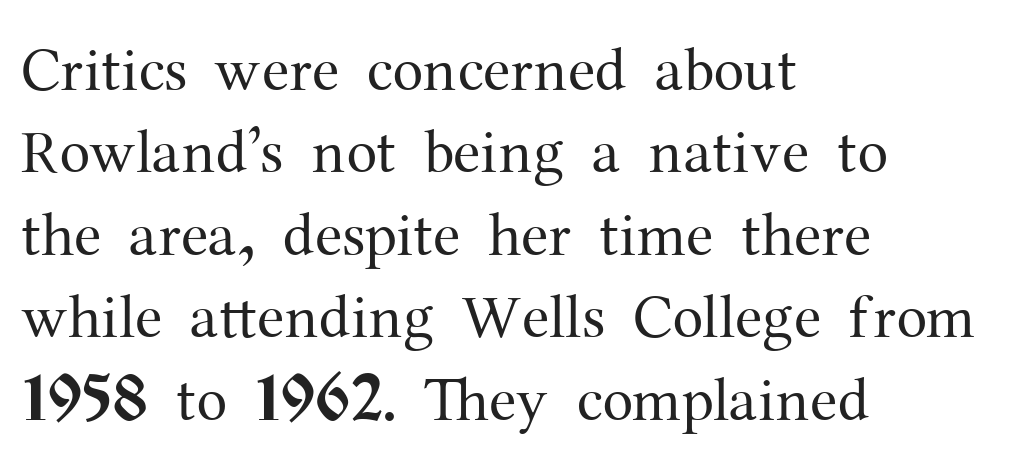
Q: Is the text bold? A: No.
Q: Is the text italic (slanted)? A: No, it is upright.
Q: Is the typeface a serif or a sans-serif typeface? A: Serif.
Q: Is the text underlined? A: No.
Q: How is the paragraph aligned? A: Left-aligned.
Q: Is the spacing between letters normal or unusually wide? A: Normal.
Q: Is the spacing between lines tight, normal or loose? A: Normal.
Q: Width (condensed, normal, or wide)? A: Normal.
Q: Stroke contrast? A: Medium.
Q: x-height? A: Medium.
Q: Monospaced? A: No.
